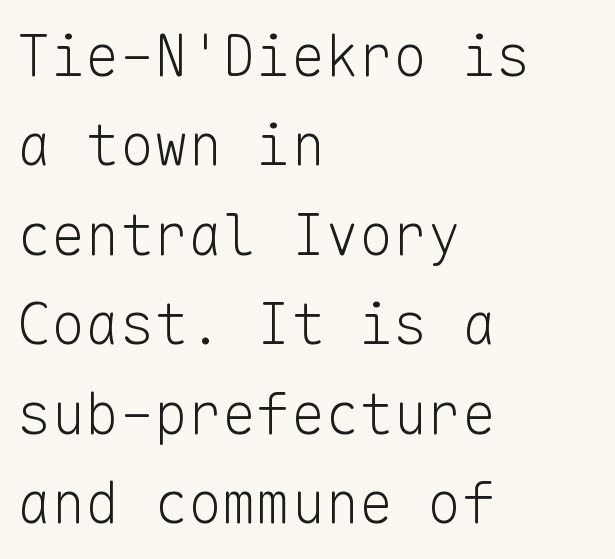
Evenly set lines give the paragraph a standard silhouette. Typeset ragged right — the left edge is the straight one. Do the characters align in a grid? Yes, the font is monospaced. Counters stay open thanks to moderate or lighter strokes.
